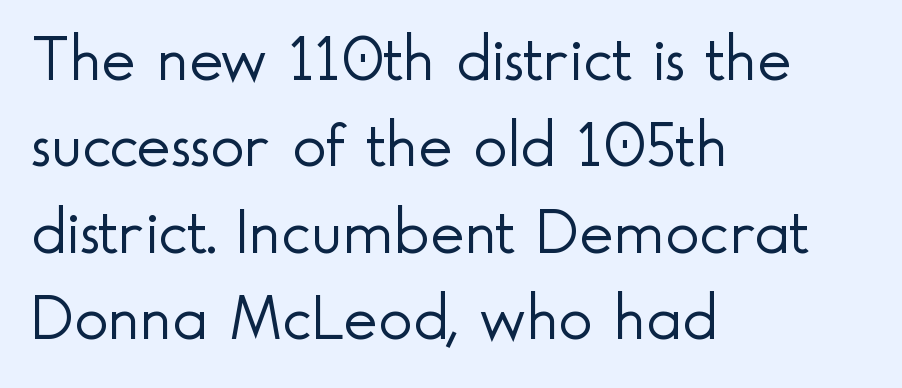
The words here are not underlined. The face used here is a sans, in the tradition of grotesques and geometrics. Stem width sits at or under what a default text font uses. Notice how the stems are strictly vertical — no italics here. Is the letter spacing exaggerated? No — it looks like the ordinary default. In terms of leading, this rendering sits right in the middle.
